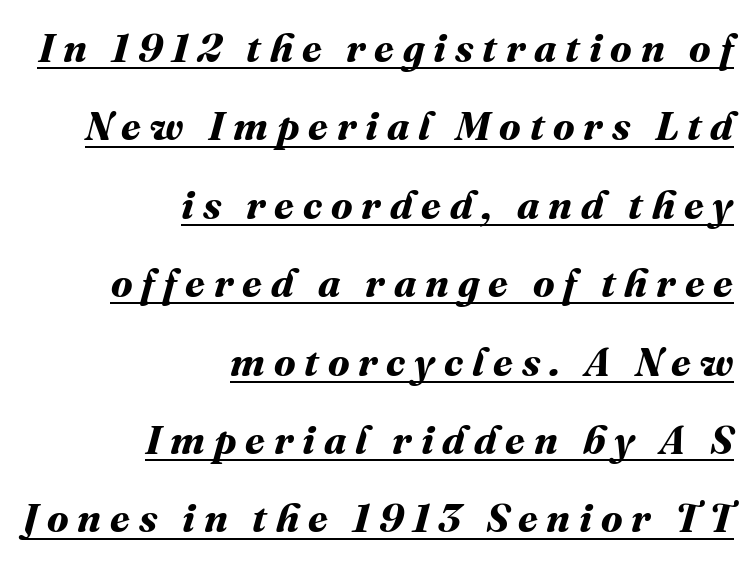
Interline gaps are noticeably wide in this sample. Notice how the passage keeps a crisp vertical edge on the right only. Emphasis is given by a line drawn under the lettering. Summary of weight: heavy, a full bold.
